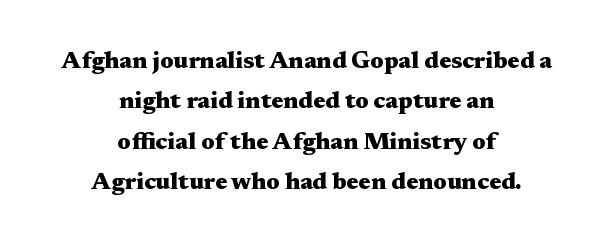
{"italic": "no", "bold": "yes", "underline": "no", "align": "center", "line_spacing": "normal", "line_spacing_ratio": 1.68, "letter_spacing": "normal", "letter_spacing_em": 0.0, "glyph_px": 24}
